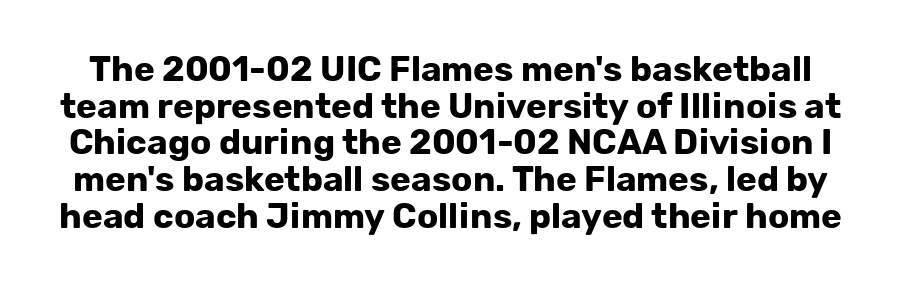
Q: Is the text bold? A: Yes.
Q: Is the text italic (slanted)? A: No, it is upright.
Q: Is the typeface a serif or a sans-serif typeface? A: Sans-serif.
Q: Is the text underlined? A: No.
Q: Is the spacing between letters normal or unusually wide? A: Normal.
Q: Is the spacing between lines tight, normal or loose? A: Tight.
Q: Width (condensed, normal, or wide)? A: Normal.
Q: Stroke contrast? A: Low.
Q: x-height? A: Medium.
Q: Monospaced? A: No.
